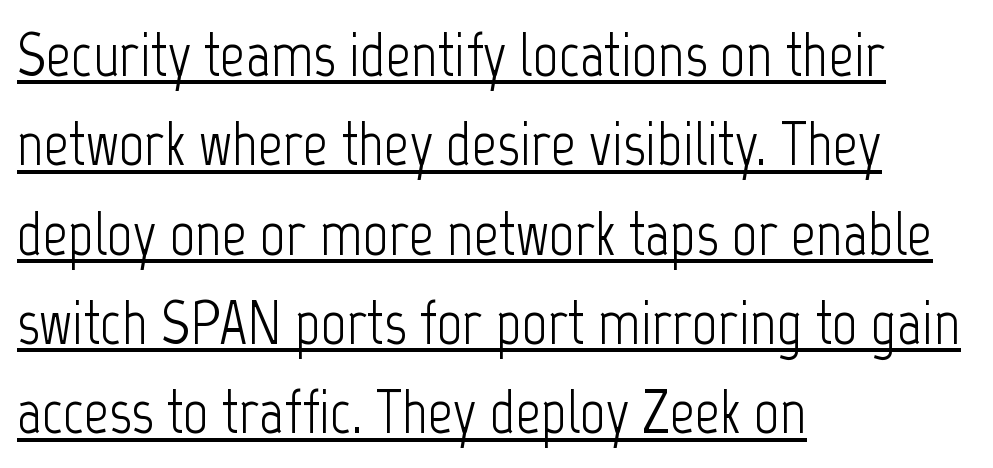
The image shows 62 px light, condensed sans-serif type, upright; set left-aligned, normal line spacing (1.44x), normal letter spacing, underlined; low stroke contrast and a medium x-height.
